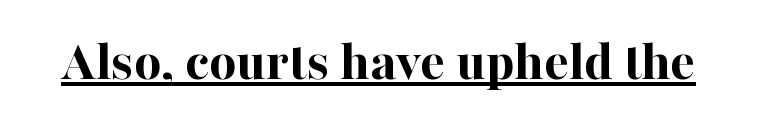
These characters rest on top of a visible drawn line. The glyphs have the mass of a bold cut. The face used here is proportionally spaced, like ordinary book or web type. The type is set solid horizontally, with unmodified tracking. Does the type have serifs? Yes, each stem ends in a small foot.
